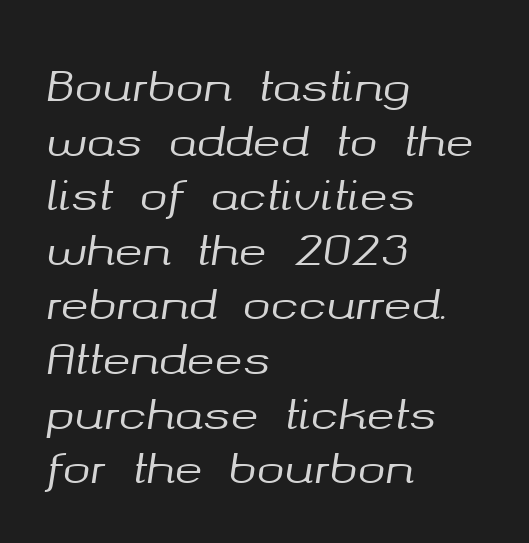
Q: Is the text italic (slanted)? A: Yes, it leans right by about 8 degrees.
Q: Is the text underlined? A: No.
Q: How is the paragraph aligned? A: Left-aligned.
Q: Is the spacing between letters normal or unusually wide? A: Normal.
Q: Is the spacing between lines tight, normal or loose? A: Normal.
Q: Width (condensed, normal, or wide)? A: Normal.
Q: Stroke contrast? A: Medium.
Q: x-height? A: Medium.
Q: Monospaced? A: No.
